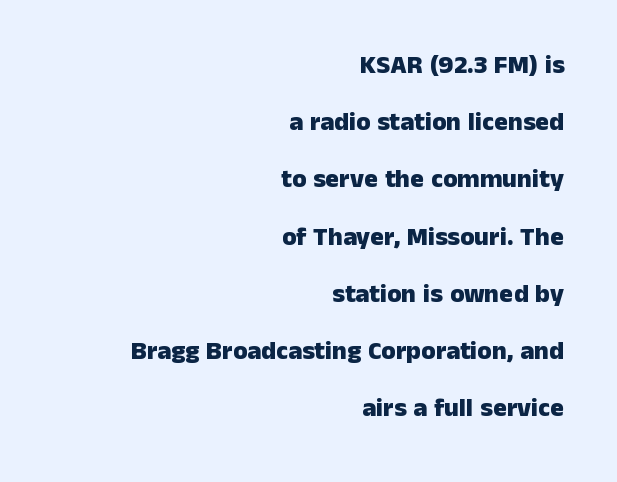
Q: Is the text bold? A: Yes.
Q: Is the text italic (slanted)? A: No, it is upright.
Q: Is the text underlined? A: No.
Q: How is the paragraph aligned? A: Right-aligned.
Q: Is the spacing between letters normal or unusually wide? A: Normal.
Q: Is the spacing between lines tight, normal or loose? A: Loose.
